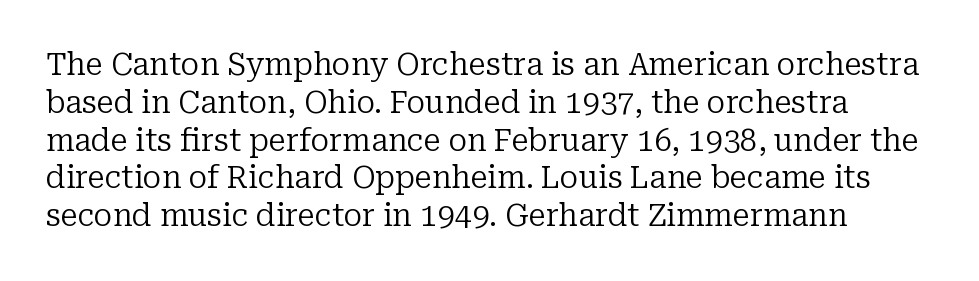
Letter spacing: default. Stems and bowls with no extra thickness — not bold. Here the designer chose a conventional face with non-uniform glyph widths. No word sits above an underline. Type style note: has serifs.
